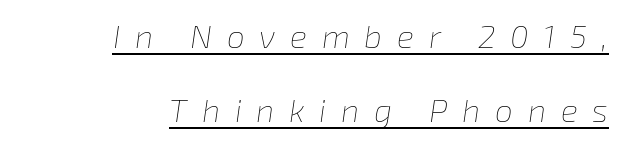
{"italic": "yes", "lean": "right", "slant_degrees": 8, "bold": "no", "weight": "thin", "width": "normal", "stroke_contrast": "low", "x_height": "medium", "monospaced": "no", "underline": "yes", "align": "right", "line_spacing": "loose", "line_spacing_ratio": 2.31, "letter_spacing": "wide", "letter_spacing_em": 0.46, "glyph_px": 32}
